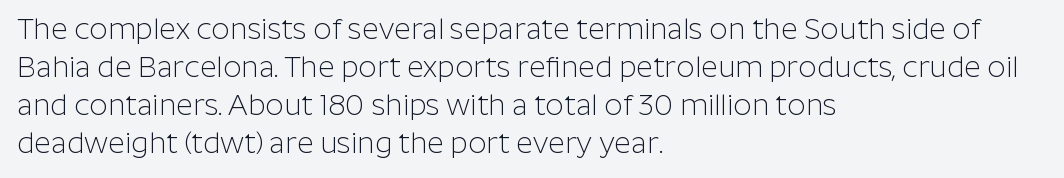
The image shows 29 px light sans-serif type, upright; set left-aligned, normal line spacing (1.31x), normal letter spacing, not underlined; low stroke contrast and a medium x-height.
